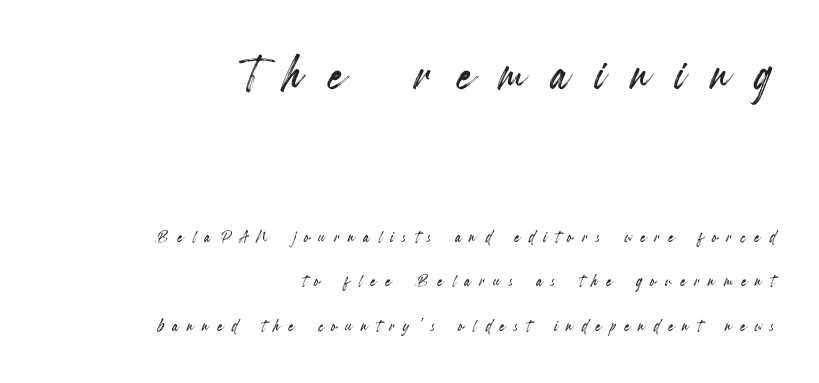
The image shows 62 px condensed type; set right-aligned, loose line spacing (2.13x), unusually wide letter spacing (+0.42 em), not underlined; the first (top) block is 2.95x larger; a small x-height.
